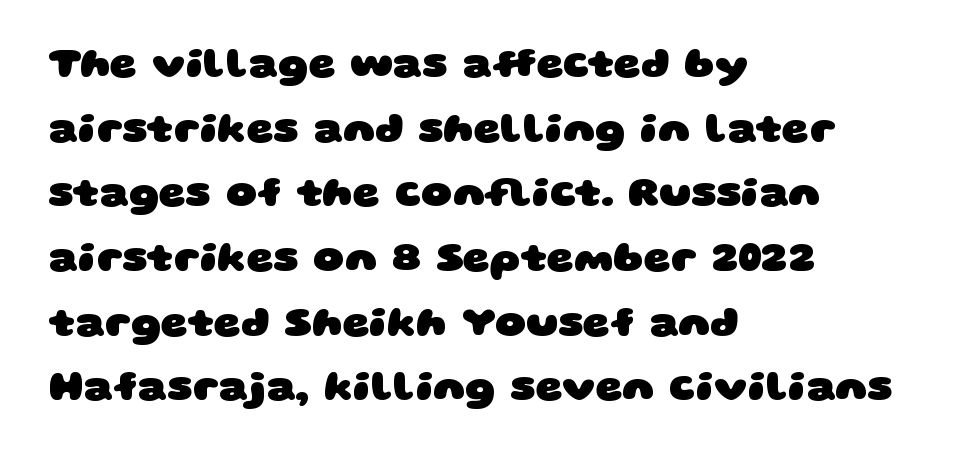
Bare-footed words on every line. Successive baselines arrive at the customary interval. The text block is weighted toward the left margin, trailing off unevenly rightward. In terms of letterform style, serifs are entirely absent. Characters follow at the spacing the type designer built in.
